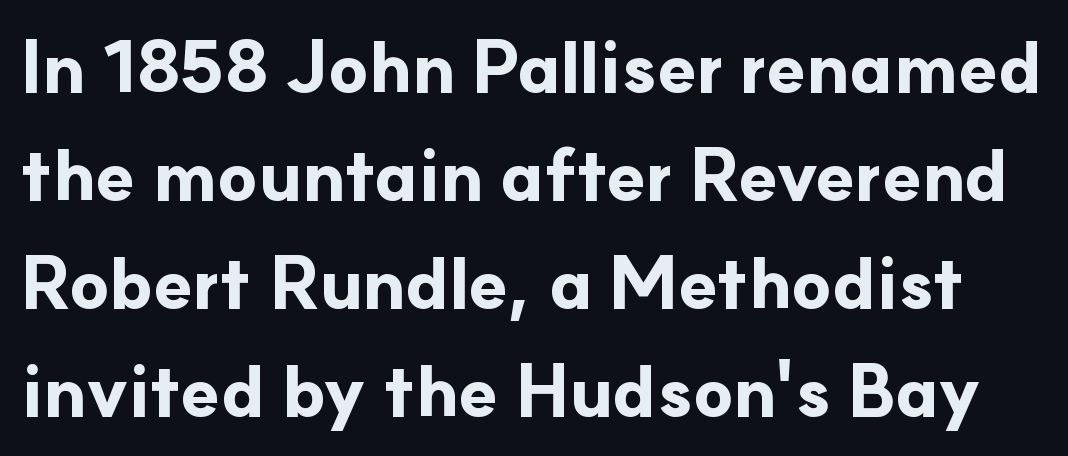
Standard letterfit; no display-style spreading of the glyphs. Regular leading. Emphasis by weight is at full strength: bold. You could not count columns in this text — the font is proportionally spaced.
